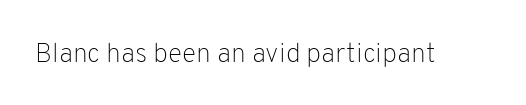
The image shows 27 px text type, upright; set normal letter spacing, not underlined.
